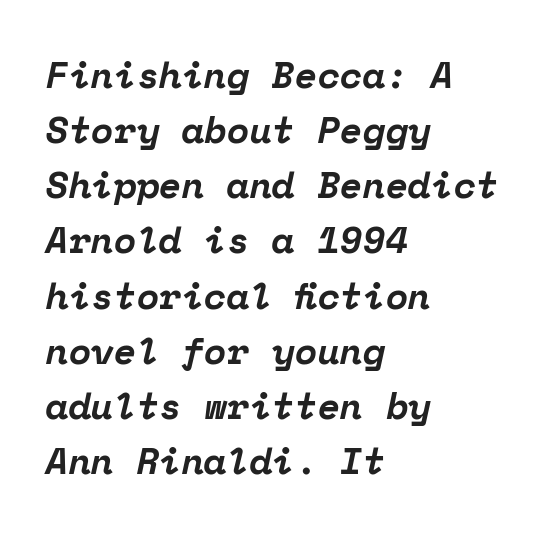
Type style note: has serifs. Caption: multi-line text, flush left, ragged right. Does the leading feel generous? No, just average. Every character sits at an angle, as italics do. The area under the type is left untouched. Thick stems and heavy bowls — unmistakably bold.
